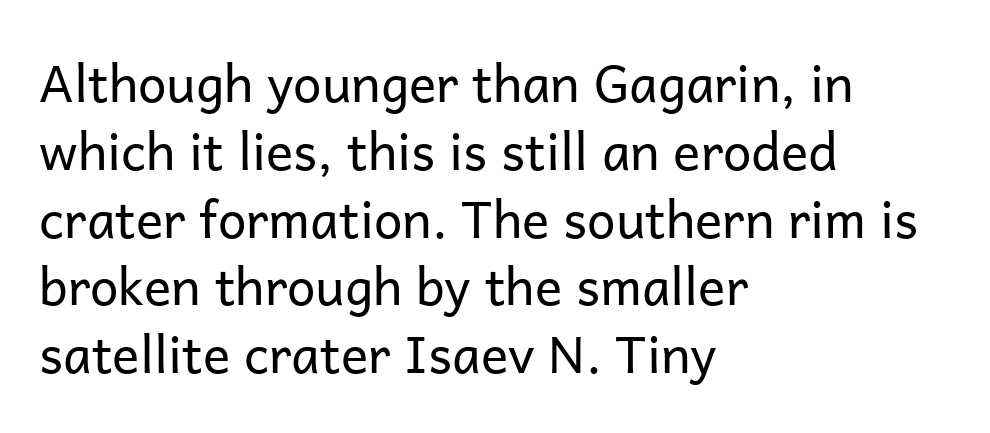
Q: Is the text bold? A: No.
Q: Is the text italic (slanted)? A: No, it is upright.
Q: Is the typeface a serif or a sans-serif typeface? A: Sans-serif.
Q: Is the text underlined? A: No.
Q: How is the paragraph aligned? A: Left-aligned.
Q: Is the spacing between letters normal or unusually wide? A: Normal.
Q: Is the spacing between lines tight, normal or loose? A: Normal.
Q: Width (condensed, normal, or wide)? A: Normal.
Q: Stroke contrast? A: Low.
Q: x-height? A: Medium.
Q: Monospaced? A: No.
